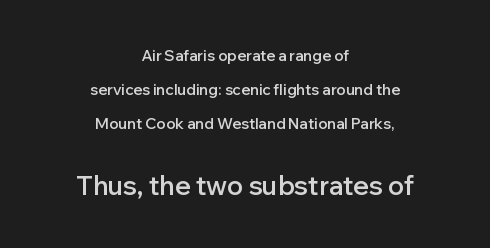
The image shows 26 px text type, upright; set centered, loose line spacing (2.28x), normal letter spacing, not underlined; the second (bottom) block is 1.73x larger.
